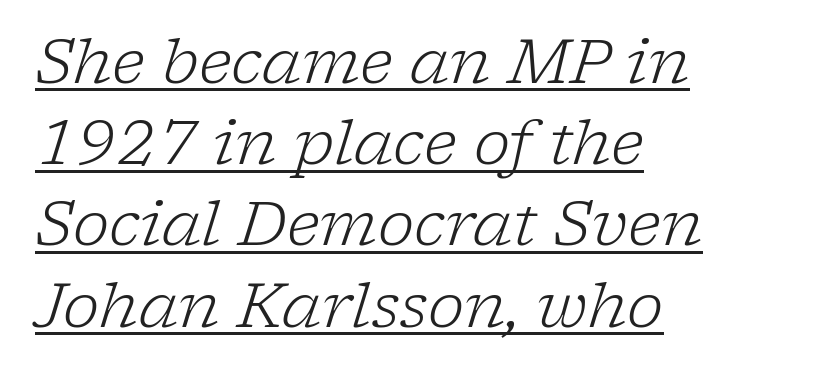
{"serif": "yes", "italic": "yes", "lean": "right", "slant_degrees": 17, "bold": "no", "weight": "light", "width": "normal", "stroke_contrast": "low", "x_height": "medium", "monospaced": "no", "underline": "yes", "align": "left", "line_spacing": "normal", "line_spacing_ratio": 1.31, "letter_spacing": "normal", "letter_spacing_em": 0.0, "glyph_px": 62}
